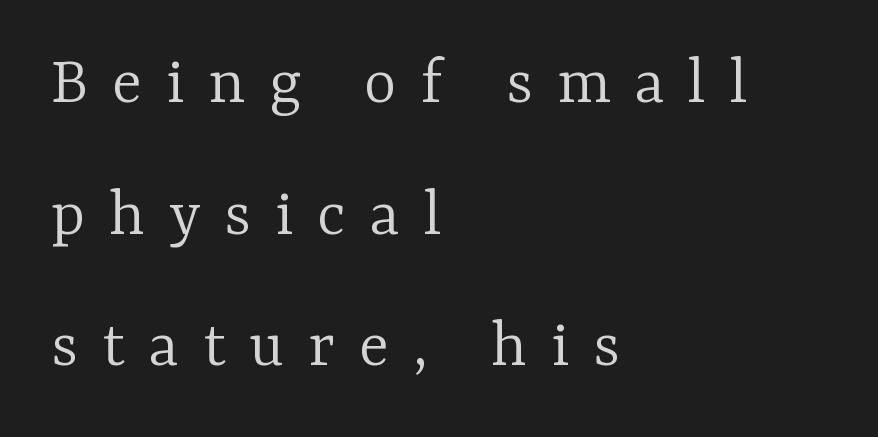
Look at the tracking — it's clearly loosened, letters drifting apart. Clear beneath every line of the passage. Nothing heavy about these letters — not bold at all. Posture: vertical.
